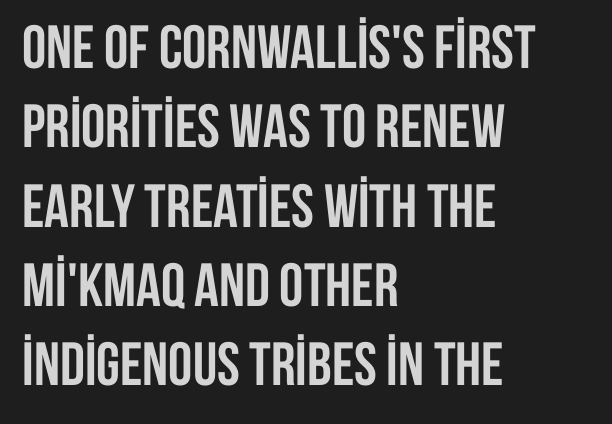
Compared with a centered layout, this one pins lines to the left instead. Rendered with straight, roman letterforms. This sample has the flowing, uneven cadence of proportional lettering. Observe the ordinary spacing: letters are neighbours, not strangers. Unlike a traditional serif, this face leaves its strokes unadorned. The letters are bold, with thick, heavy strokes.
